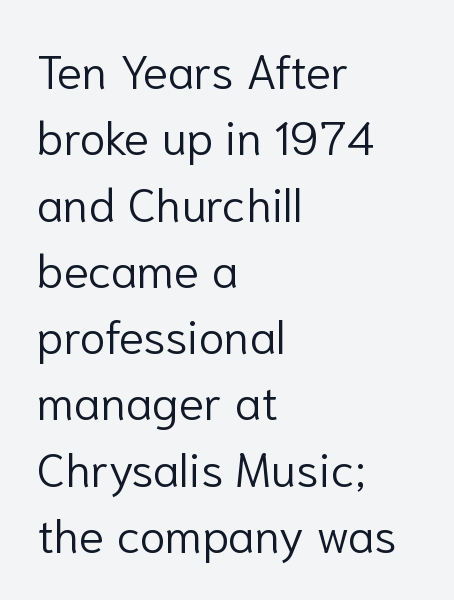
All the whitespace from short lines collects on the right. Each letter keeps its own natural width here, so spacing adapts to shape. This is the regular roman posture of the typeface. The rendering keeps characters at their native spacing. How would I describe the line gaps? Plain and ordinary. Weight: in the light-to-regular range.
